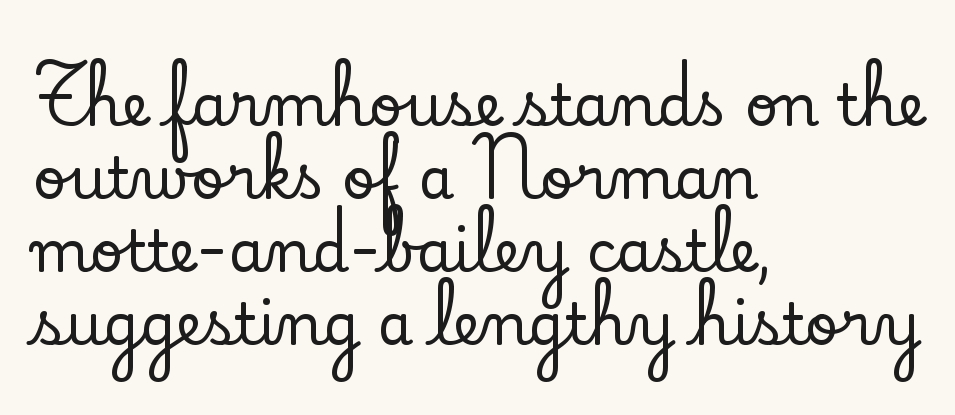
Q: Is the text italic (slanted)? A: No, it is upright.
Q: Is the typeface a serif or a sans-serif typeface? A: Serif.
Q: Is the text underlined? A: No.
Q: How is the paragraph aligned? A: Left-aligned.
Q: Is the spacing between letters normal or unusually wide? A: Normal.
Q: Is the spacing between lines tight, normal or loose? A: Normal.
Q: Width (condensed, normal, or wide)? A: Normal.
Q: Stroke contrast? A: Low.
Q: x-height? A: Small.
Q: Monospaced? A: No.
